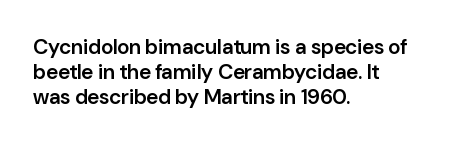
The image shows 21 px text type, upright; set left-aligned, line spacing 1.2x, normal letter spacing, not underlined.
